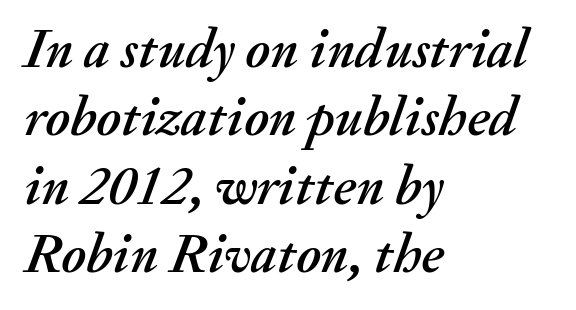
Q: Is the text italic (slanted)? A: Yes, it leans right by about 20 degrees.
Q: Is the text underlined? A: No.
Q: How is the paragraph aligned? A: Left-aligned.
Q: Is the spacing between letters normal or unusually wide? A: Normal.
Q: Width (condensed, normal, or wide)? A: Normal.
Q: Stroke contrast? A: Medium.
Q: x-height? A: Small.
Q: Monospaced? A: No.
